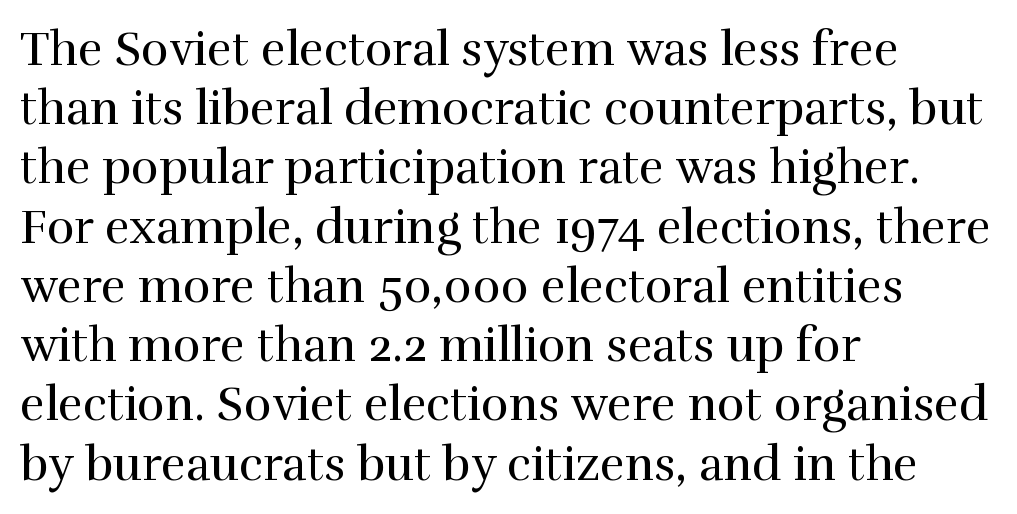
Q: Is the text bold? A: No.
Q: Is the text italic (slanted)? A: No, it is upright.
Q: Is the typeface a serif or a sans-serif typeface? A: Serif.
Q: Is the text underlined? A: No.
Q: How is the paragraph aligned? A: Left-aligned.
Q: Is the spacing between letters normal or unusually wide? A: Normal.
Q: Is the spacing between lines tight, normal or loose? A: Normal.
Q: Width (condensed, normal, or wide)? A: Normal.
Q: Stroke contrast? A: High.
Q: x-height? A: Medium.
Q: Monospaced? A: No.
